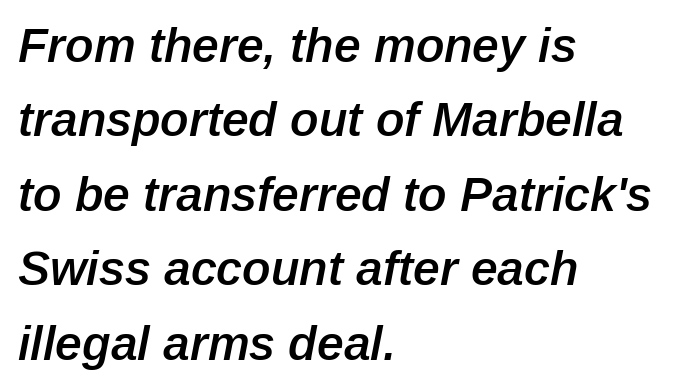
The image shows 48 px semibold type, italic (leaning right); set left-aligned, normal line spacing (1.55x), normal letter spacing, not underlined; low stroke contrast and a medium x-height.
